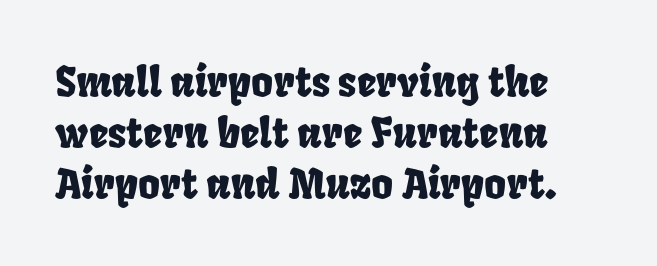
The image shows 42 px condensed type; set line spacing 1.21x, normal letter spacing, not underlined; low stroke contrast and a large x-height.
